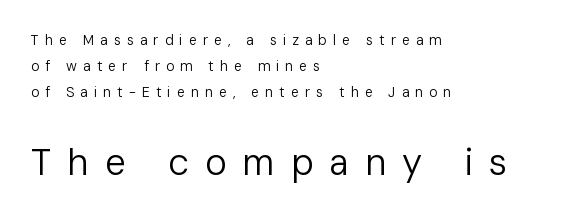
{"serif": "no", "italic": "no", "bold": "no", "weight": "regular", "width": "normal", "stroke_contrast": "low", "x_height": "medium", "monospaced": "no", "underline": "no", "align": "left", "line_spacing_ratio": 1.85, "letter_spacing": "wide", "letter_spacing_em": 0.43, "larger_block": "second", "size_ratio": 2.64, "glyph_px": 37}
